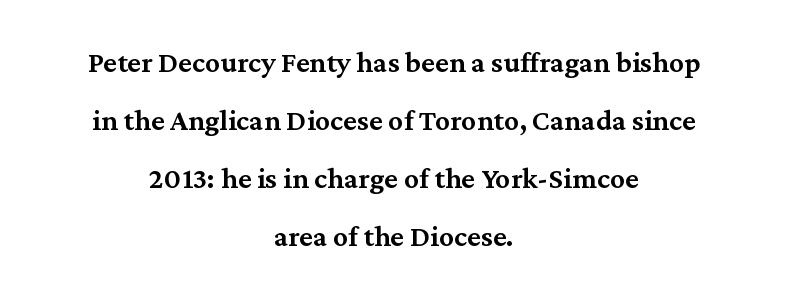
Q: Is the text bold? A: Semi-bold.
Q: Is the text italic (slanted)? A: No, it is upright.
Q: Is the typeface a serif or a sans-serif typeface? A: Serif.
Q: Is the text underlined? A: No.
Q: How is the paragraph aligned? A: Centered.
Q: Is the spacing between letters normal or unusually wide? A: Normal.
Q: Is the spacing between lines tight, normal or loose? A: Loose.
Q: Width (condensed, normal, or wide)? A: Normal.
Q: Stroke contrast? A: Medium.
Q: x-height? A: Medium.
Q: Monospaced? A: No.
